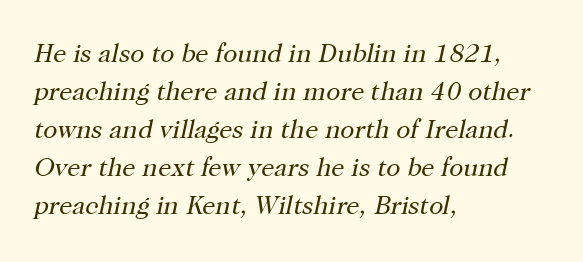
The area under the type is left untouched. The setting favours the left margin, as ordinary paragraphs usually do. Unbolded letterforms with no extra heft. The leading is moderate, giving the passage an even texture.
